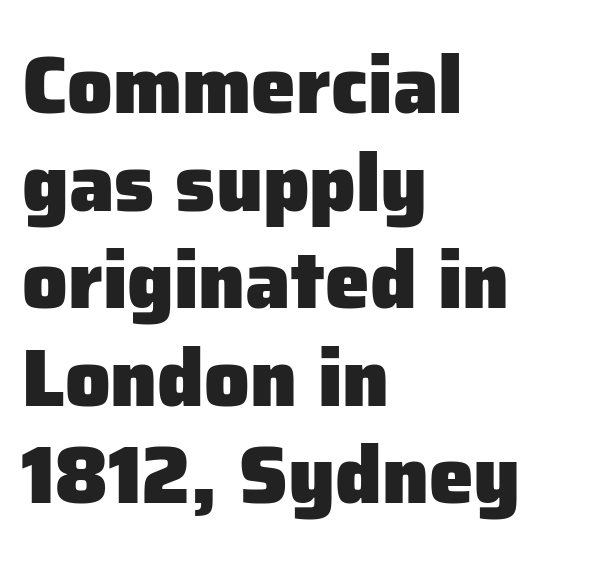
The face used here has the dense, thick strokes of a bold. Check where the strokes stop: nothing finishes them off — pure sans. Underlining? Definitely not there. The type sits square on the baseline with zero lean. Note the varied advance widths — an 'i' is clearly narrower than an 'm'. Casual observation: everything's shoved over to the left.
